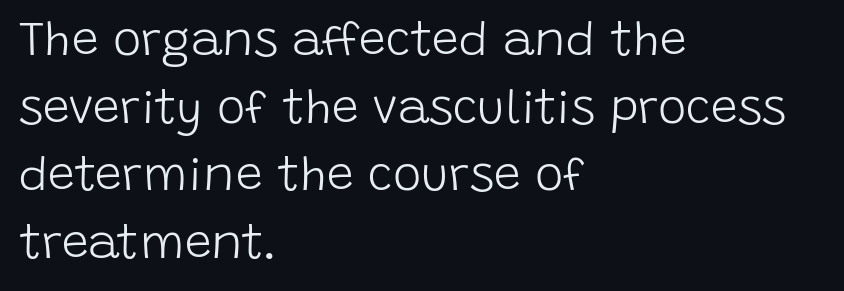
A typesetter would call this zero additional tracking. The face used here is proportionally spaced, like ordinary book or web type. No word sits above an underline. Is there much room between lines? A standard amount, neither cramped nor airy. Stem width sits at or under what a default text font uses. Alignment: flush left.
